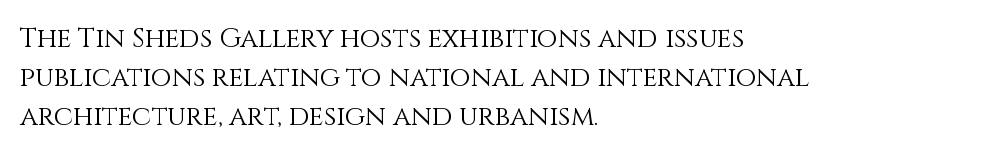
{"italic": "no", "bold": "no", "underline": "no", "align": "left", "line_spacing": "normal", "line_spacing_ratio": 1.45, "letter_spacing": "normal", "letter_spacing_em": 0.0, "glyph_px": 27}
